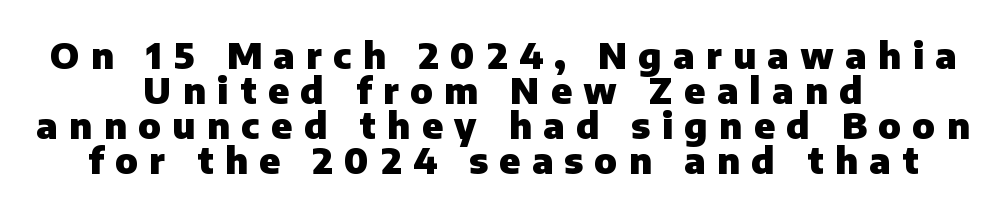
Q: Is the text bold? A: Yes.
Q: Is the text italic (slanted)? A: No, it is upright.
Q: Is the typeface a serif or a sans-serif typeface? A: Sans-serif.
Q: Is the text underlined? A: No.
Q: How is the paragraph aligned? A: Centered.
Q: Is the spacing between letters normal or unusually wide? A: Unusually wide.
Q: Is the spacing between lines tight, normal or loose? A: Tight.
Q: Width (condensed, normal, or wide)? A: Normal.
Q: Stroke contrast? A: Low.
Q: x-height? A: Medium.
Q: Monospaced? A: No.
